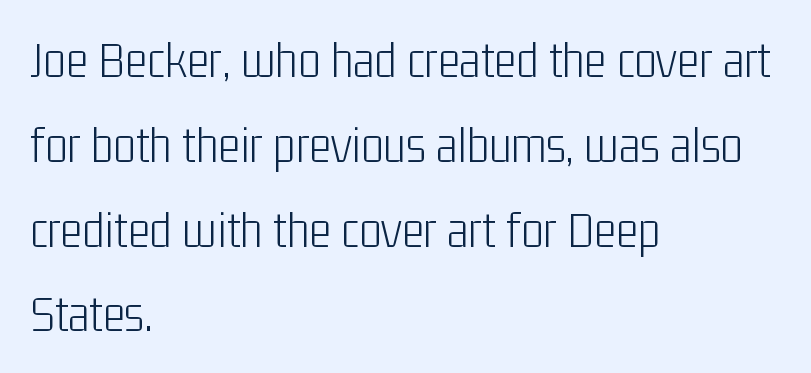
The paragraph shown leans on its left margin. Vertical spacing — default. The characters are drawn with everyday or finer stroke widths. Grotesque or geometric, the face here clearly has no serifs. The passage shown is typed in a proportional face where columns would drift. The lettering holds an erect, upright posture throughout.
